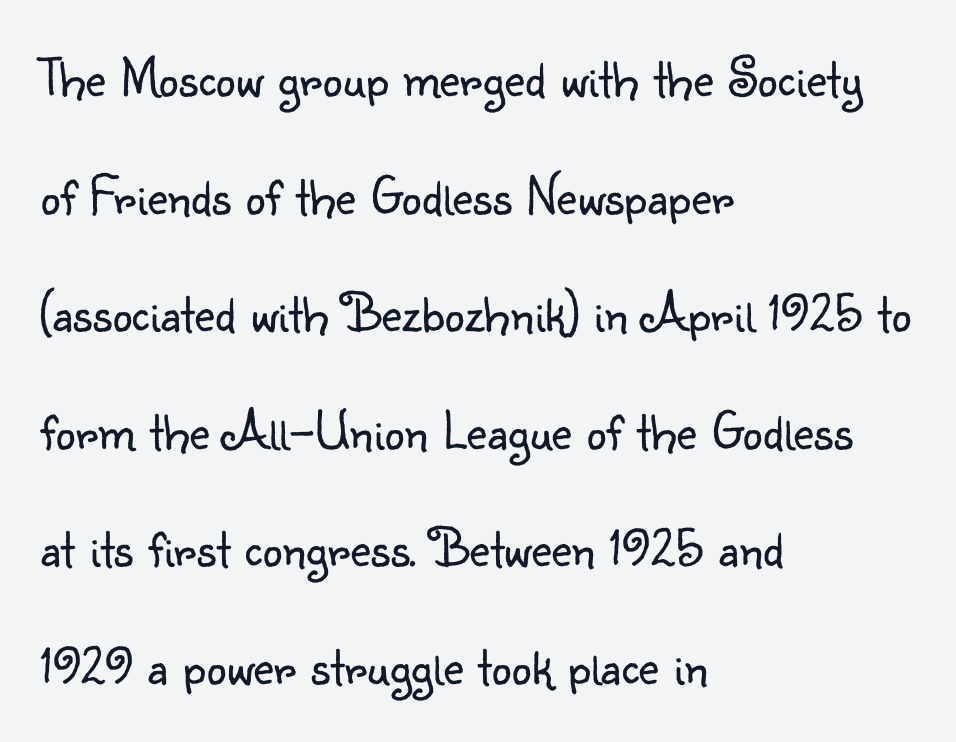
Vertical spacing — loose. Here the designer chose a conventional face with non-uniform glyph widths. Look at the tracking — it's just the regular setting, nothing added. Serif or sans? Sans — the stroke terminals are bare.
